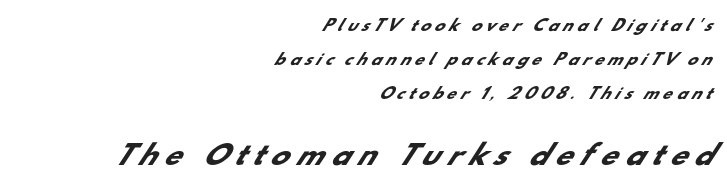
Q: Is the text bold? A: Yes.
Q: Is the text underlined? A: No.
Q: How is the paragraph aligned? A: Right-aligned.
Q: Is the spacing between letters normal or unusually wide? A: Unusually wide.
Q: Is the spacing between lines tight, normal or loose? A: Loose.
Q: Which block of text is set in a larger size, the first (top) or the second (bottom)? A: The second (bottom) one.
